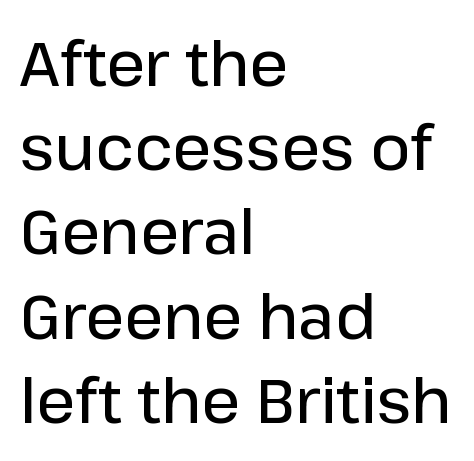
The image shows 61 px semibold sans-serif type, upright; set left-aligned, normal line spacing (1.38x), normal letter spacing, not underlined; low stroke contrast and a medium x-height.
